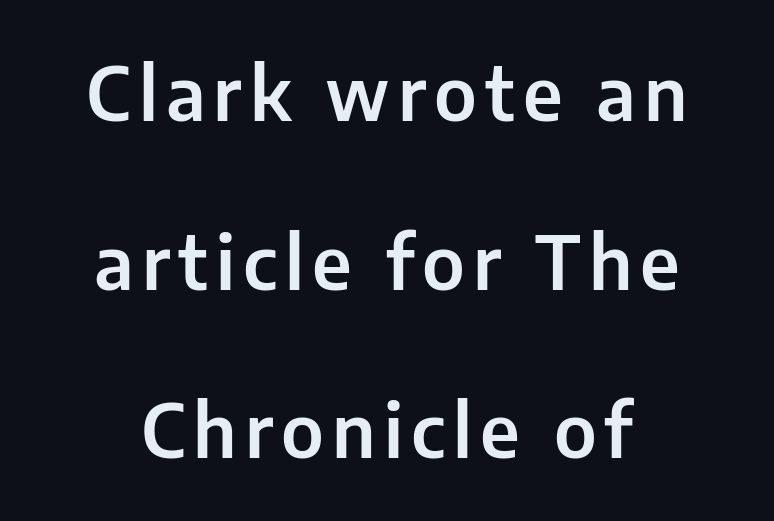
The image shows 73 px sans-serif type, upright; set loose line spacing (2.31x), not underlined; low stroke contrast and a medium x-height.
